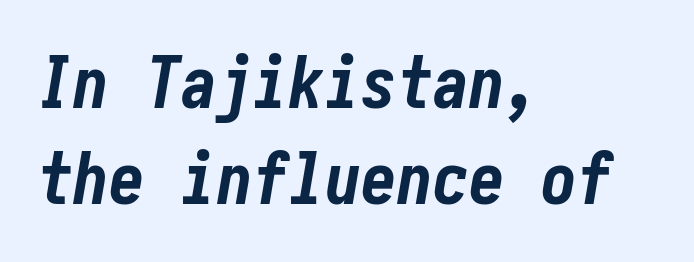
{"italic": "yes", "lean": "right", "slant_degrees": 10, "bold": "yes", "weight": "bold", "width": "condensed", "stroke_contrast": "low", "x_height": "medium", "underline": "no", "align": "left", "line_spacing": "normal", "line_spacing_ratio": 1.34, "letter_spacing": "normal", "letter_spacing_em": 0.0, "glyph_px": 72}
